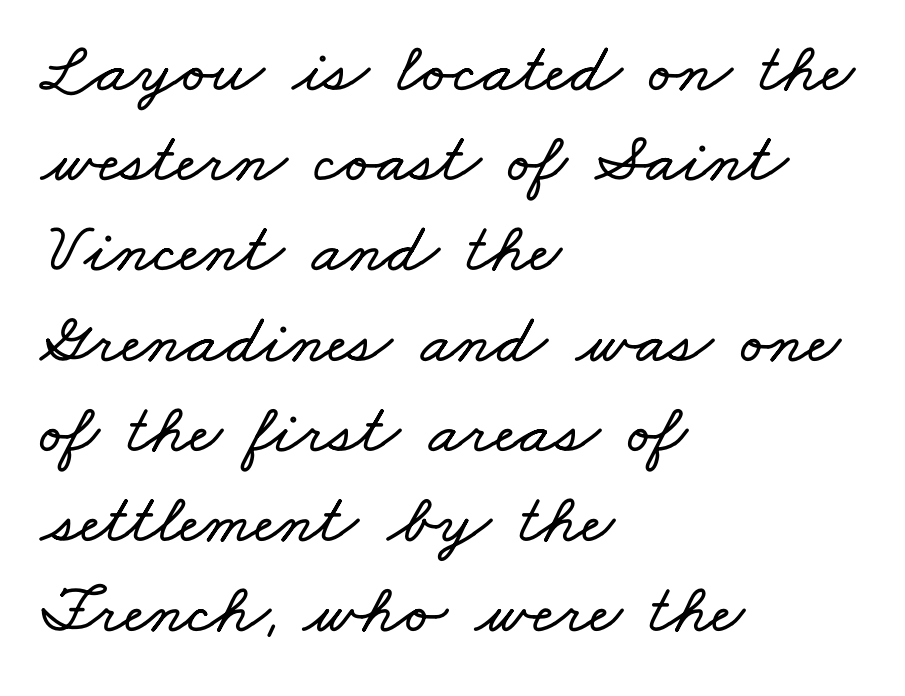
Q: Is the text underlined? A: No.
Q: How is the paragraph aligned? A: Left-aligned.
Q: Is the spacing between letters normal or unusually wide? A: Normal.
Q: Is the spacing between lines tight, normal or loose? A: Normal.
Q: Width (condensed, normal, or wide)? A: Wide.
Q: Stroke contrast? A: Low.
Q: x-height? A: Small.
Q: Monospaced? A: No.
